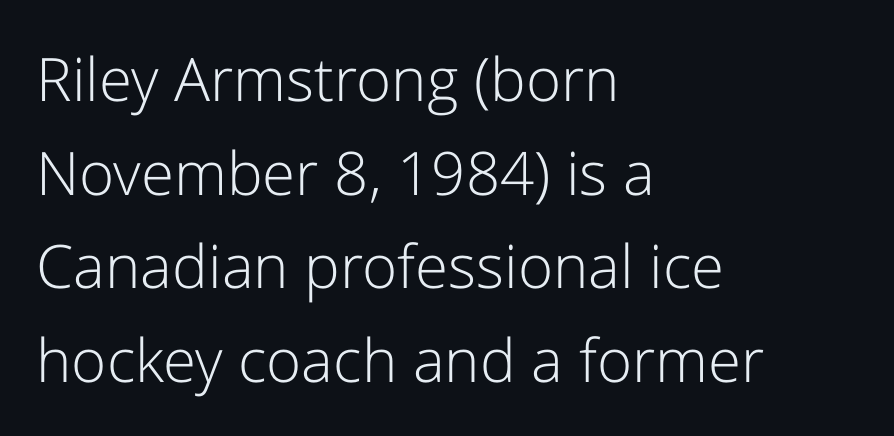
Descender tails drop into unmarked territory. Glyph-to-glyph distance matches everyday printed text. It's the straight-up-and-down kind of type. Line starts are locked; line ends wander. Line spacing here is normal. The type family on display is of the sans-serif kind.
